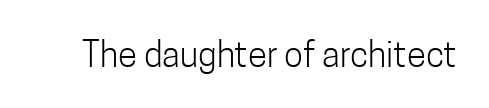
Nope, no serifs anywhere on these letters. The foot of each line stays bare and open. Proportional: the letters do not fall into vertical columns. Characters remain perfectly vertical along every line. The type is set solid horizontally, with unmodified tracking.
